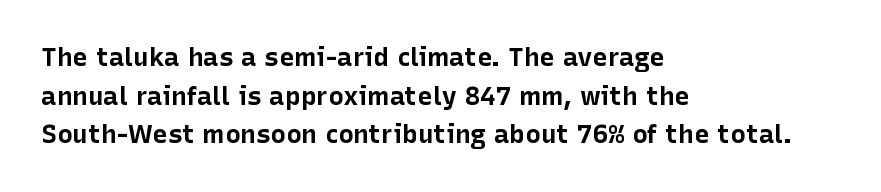
{"italic": "no", "bold": "yes", "underline": "no", "align": "left", "line_spacing": "normal", "line_spacing_ratio": 1.49, "letter_spacing": "normal", "letter_spacing_em": 0.0, "glyph_px": 26}
